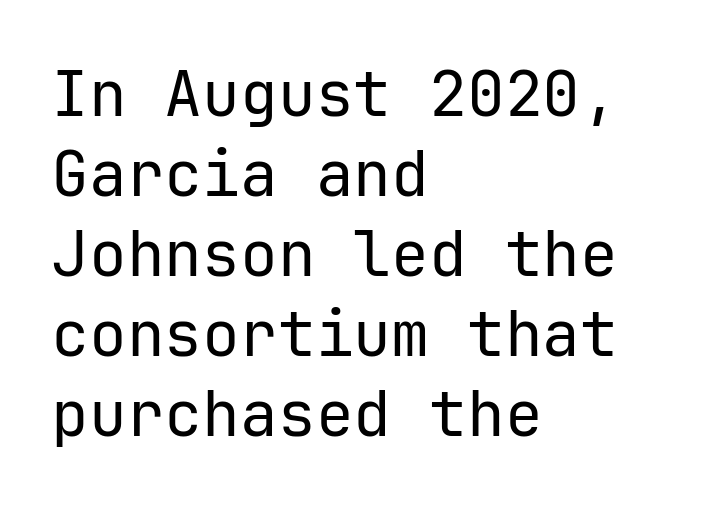
In terms of letterspacing, this is plain default setting. The space directly below the letters is spotless. Check where the strokes stop: nothing finishes them off — pure sans. Do the characters align in a grid? Yes, the font is monospaced. Vertical strokes here are truly vertical.
